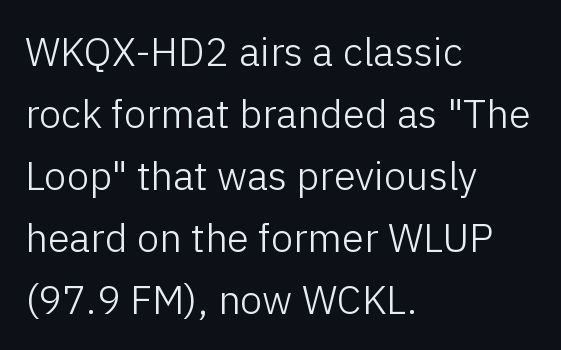
The passage shown is not underscored anywhere. These glyphs show unthickened strokes, regular width or finer. Vertical strokes here are truly vertical. Varying glyph widths throughout — classic text-font behaviour. Letterform terminals end flat and unadorned throughout the passage.
